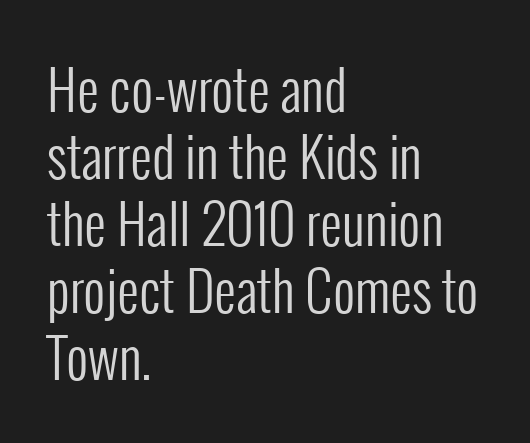
{"serif": "no", "italic": "no", "bold": "no", "weight": "regular", "width": "condensed", "stroke_contrast": "low", "x_height": "medium", "monospaced": "no", "underline": "no", "align": "left", "line_spacing_ratio": 1.24, "letter_spacing": "normal", "letter_spacing_em": 0.0, "glyph_px": 54}
